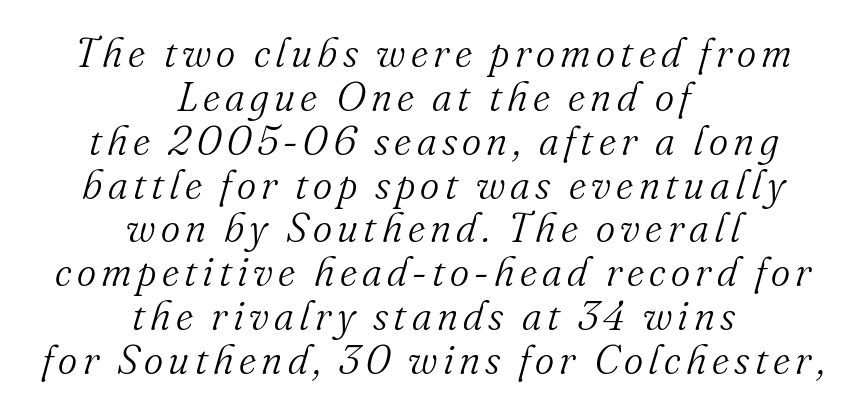
{"serif": "yes", "italic": "yes", "lean": "right", "slant_degrees": 16, "bold": "no", "weight": "light", "width": "normal", "stroke_contrast": "medium", "x_height": "small", "monospaced": "no", "underline": "no", "align": "center", "line_spacing": "tight", "line_spacing_ratio": 1.07, "glyph_px": 41}
